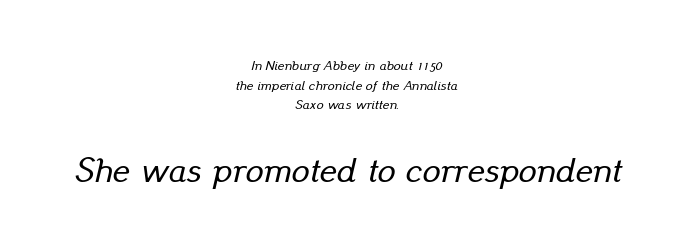
{"italic": "yes", "lean": "right", "slant_degrees": 13, "width": "normal", "stroke_contrast": "low", "x_height": "small", "monospaced": "no", "underline": "no", "align": "center", "line_spacing": "normal", "line_spacing_ratio": 1.41, "letter_spacing": "normal", "letter_spacing_em": 0.0, "larger_block": "second", "size_ratio": 2.57, "glyph_px": 36}
